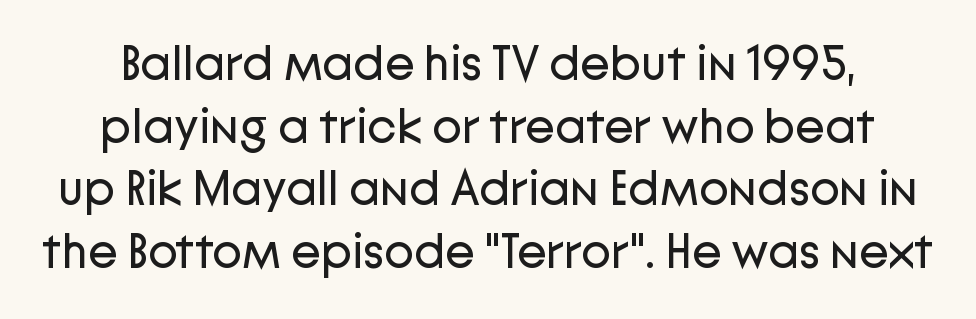
The image shows 49 px regular-weight sans-serif type, upright; set normal line spacing (1.28x), normal letter spacing, not underlined; low stroke contrast and a medium x-height.
